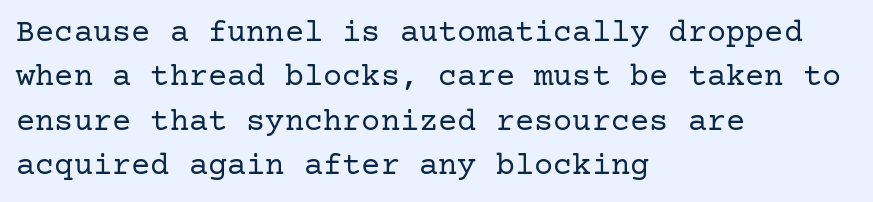
The image shows 32 px regular-weight serif type, upright; set left-aligned, normal line spacing (1.39x), normal letter spacing, not underlined; low stroke contrast and a medium x-height.
